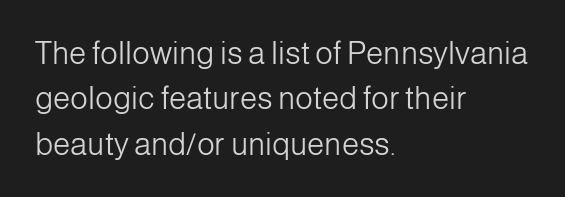
{"serif": "no", "italic": "no", "bold": "no", "weight": "light", "width": "normal", "stroke_contrast": "low", "x_height": "medium", "monospaced": "no", "underline": "no", "align": "left", "line_spacing": "normal", "line_spacing_ratio": 1.46, "letter_spacing": "normal", "letter_spacing_em": 0.0, "glyph_px": 31}
